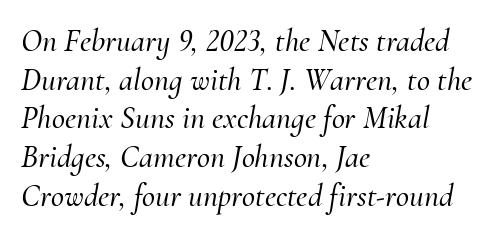
The image shows 32 px serif type, italic (leaning right); set left-aligned, line spacing 1.21x, normal letter spacing, not underlined; medium stroke contrast and a small x-height.
